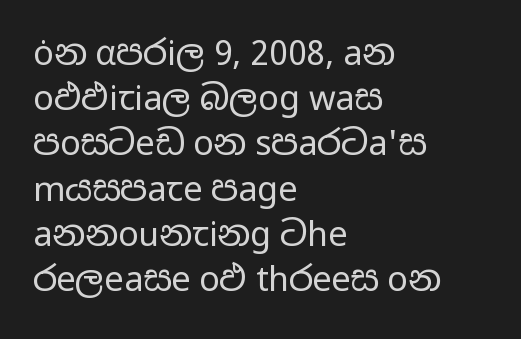
Glyph-to-glyph distance matches everyday printed text. Here the designer chose a conventional face with non-uniform glyph widths. In terms of posture, this sample is upright. Horizontally, the lines are justified to the leading edge only.
